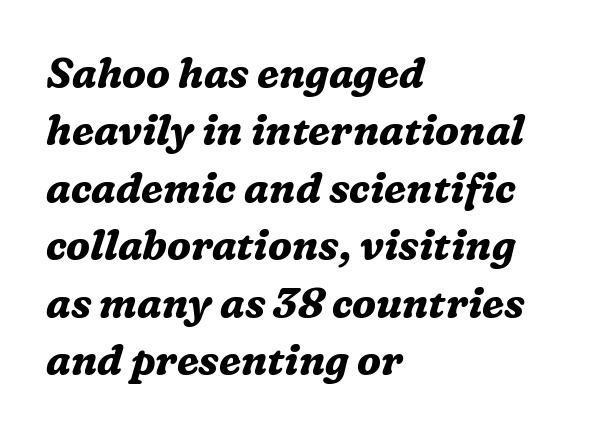
Q: Is the text bold? A: Yes.
Q: Is the text italic (slanted)? A: Yes, it leans right by about 16 degrees.
Q: Is the typeface a serif or a sans-serif typeface? A: Serif.
Q: Is the text underlined? A: No.
Q: How is the paragraph aligned? A: Left-aligned.
Q: Is the spacing between letters normal or unusually wide? A: Normal.
Q: Is the spacing between lines tight, normal or loose? A: Normal.
Q: Width (condensed, normal, or wide)? A: Normal.
Q: Stroke contrast? A: Medium.
Q: x-height? A: Medium.
Q: Monospaced? A: No.
